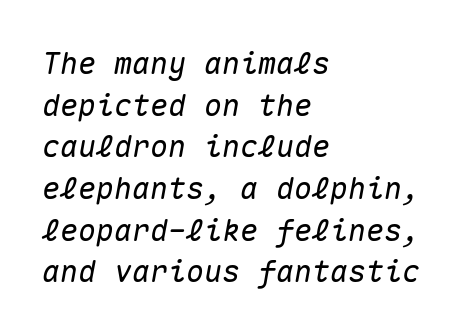
Q: Is the text italic (slanted)? A: Yes, it leans right by about 10 degrees.
Q: Is the text underlined? A: No.
Q: How is the paragraph aligned? A: Left-aligned.
Q: Is the spacing between letters normal or unusually wide? A: Normal.
Q: Is the spacing between lines tight, normal or loose? A: Normal.
Q: Width (condensed, normal, or wide)? A: Normal.
Q: Stroke contrast? A: Medium.
Q: x-height? A: Medium.
Q: Monospaced? A: Yes.
